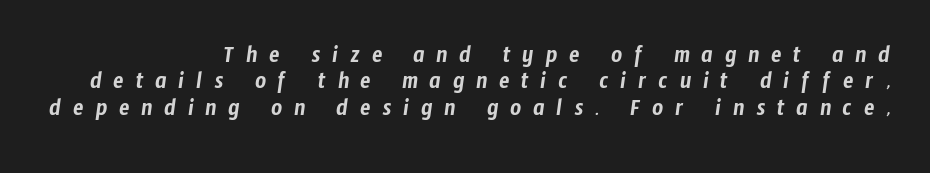
No word sits above an underline. The block of text is dense from top to bottom, with scant space between rows. One-word summary of the alignment: right. The rendering inserts visible extra space after every character.
